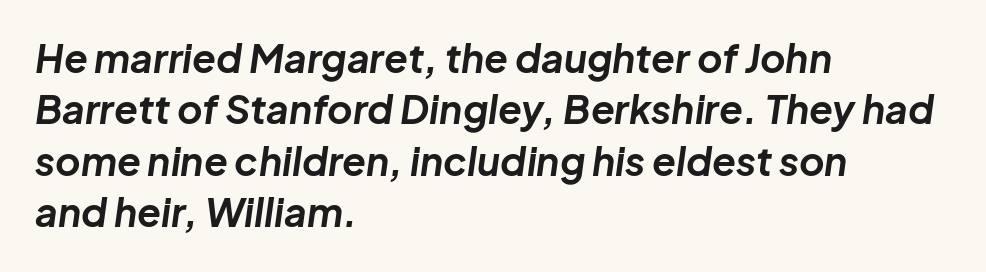
The image shows 39 px bold type, italic (leaning right); set left-aligned, normal line spacing (1.32x), normal letter spacing, not underlined; low stroke contrast and a medium x-height.
